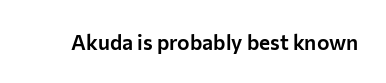
Every character sits straight up, as roman type does. The string is rendered with underlining switched off. Students, note that the glyphs here touch the page at normal intervals.
